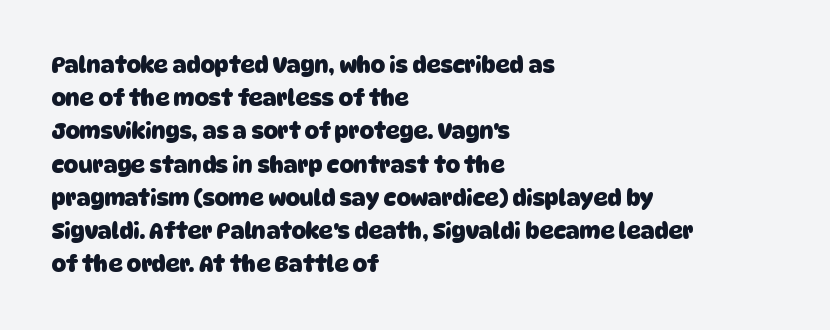
The image shows 22 px bold type; set left-aligned, normal line spacing (1.51x), normal letter spacing, not underlined.
